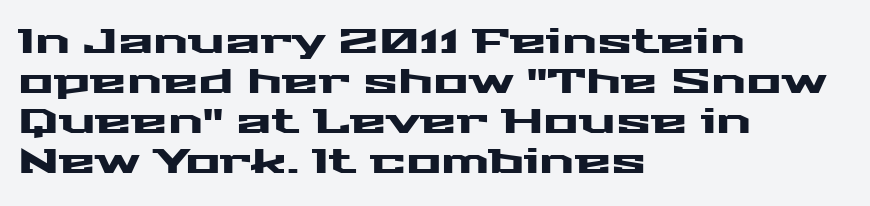
{"serif": "no", "italic": "no", "width": "wide", "stroke_contrast": "medium", "x_height": "medium", "monospaced": "no", "underline": "no", "align": "left", "line_spacing_ratio": 1.21, "letter_spacing": "normal", "letter_spacing_em": 0.0, "glyph_px": 33}
